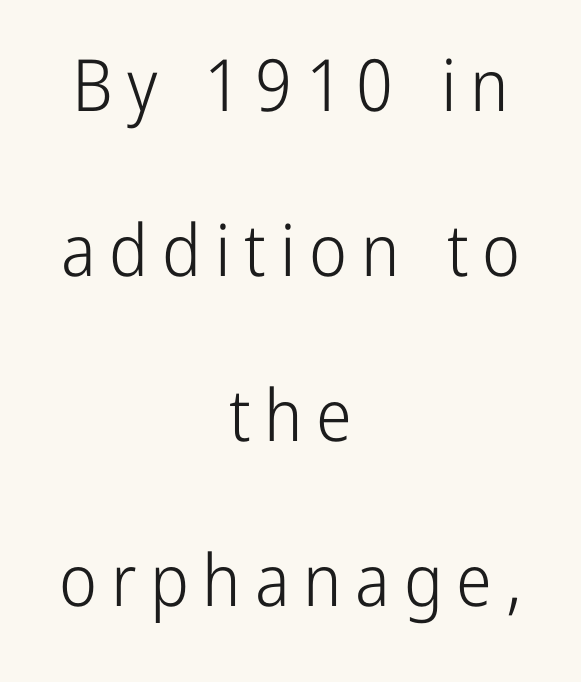
Q: Is the text bold? A: No.
Q: Is the text italic (slanted)? A: No, it is upright.
Q: Is the typeface a serif or a sans-serif typeface? A: Sans-serif.
Q: Is the text underlined? A: No.
Q: How is the paragraph aligned? A: Centered.
Q: Is the spacing between lines tight, normal or loose? A: Loose.
Q: Width (condensed, normal, or wide)? A: Condensed.
Q: Stroke contrast? A: Low.
Q: x-height? A: Medium.
Q: Monospaced? A: No.
